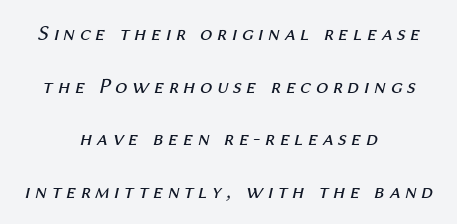
The compositor balanced each line on the midline. The vertical gap from one line to the next is large. Looking at the ascenders, they clearly lean. In terms of letterspacing, this is a distinctly airy, spread setting. Rule under the text: the space is simply empty. A quiet, ordinary-to-light weight characterises the typeface.
